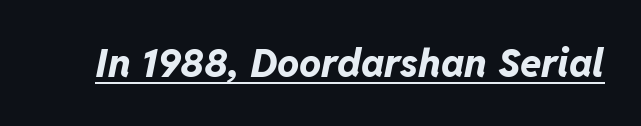
Q: Is the text bold? A: Yes.
Q: Is the text italic (slanted)? A: Yes, it leans right by about 11 degrees.
Q: Is the text underlined? A: Yes.
Q: Is the spacing between letters normal or unusually wide? A: Normal.
Q: Width (condensed, normal, or wide)? A: Normal.
Q: Stroke contrast? A: Low.
Q: x-height? A: Medium.
Q: Monospaced? A: No.
